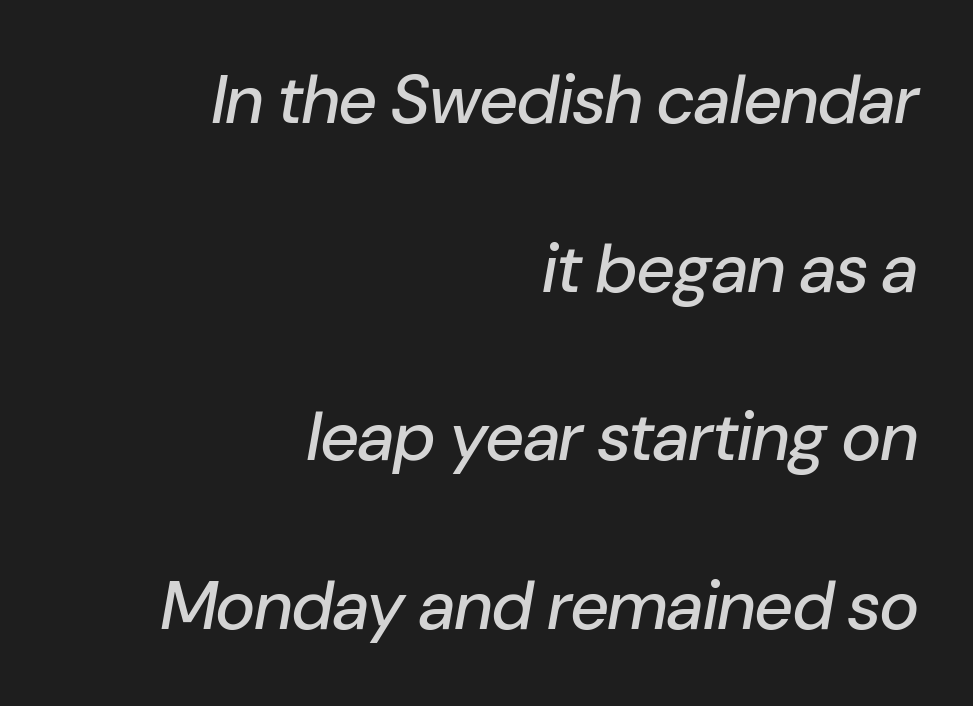
The image shows 68 px text type, italic (leaning right); set right-aligned, loose line spacing (2.48x), normal letter spacing, not underlined; low stroke contrast and a medium x-height.
